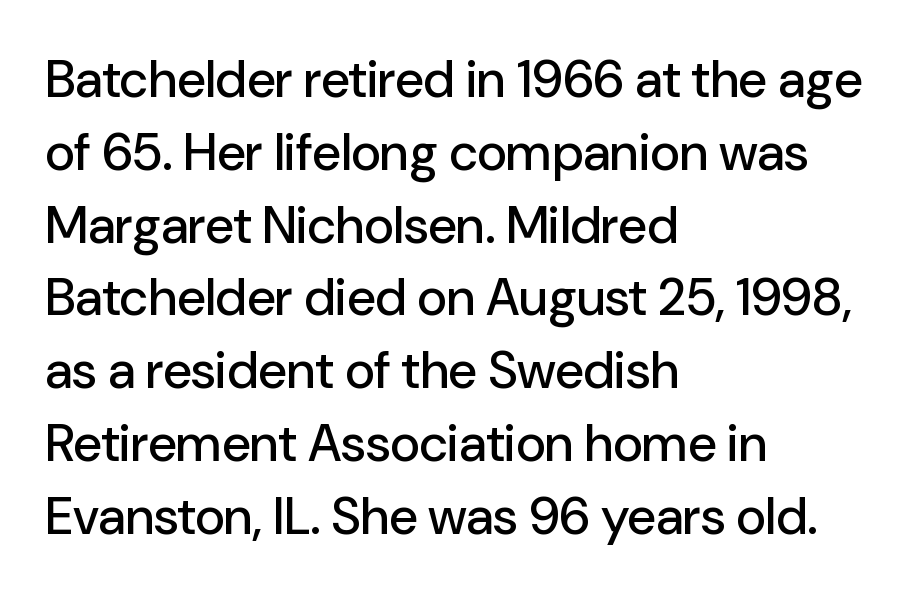
{"serif": "no", "italic": "no", "width": "normal", "stroke_contrast": "low", "x_height": "medium", "monospaced": "no", "underline": "no", "align": "left", "line_spacing": "normal", "line_spacing_ratio": 1.4, "letter_spacing": "normal", "letter_spacing_em": 0.0, "glyph_px": 52}
